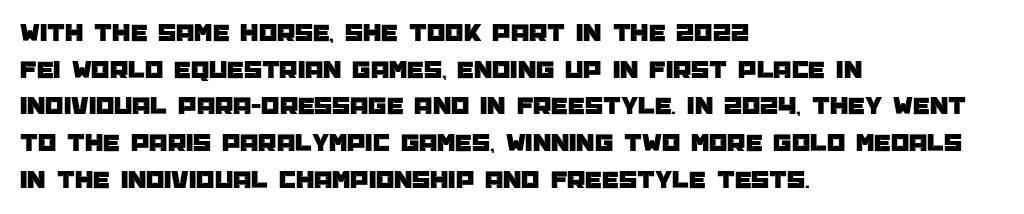
{"italic": "no", "underline": "no", "align": "left", "line_spacing": "normal", "line_spacing_ratio": 1.41, "letter_spacing": "normal", "letter_spacing_em": 0.0, "glyph_px": 26}
